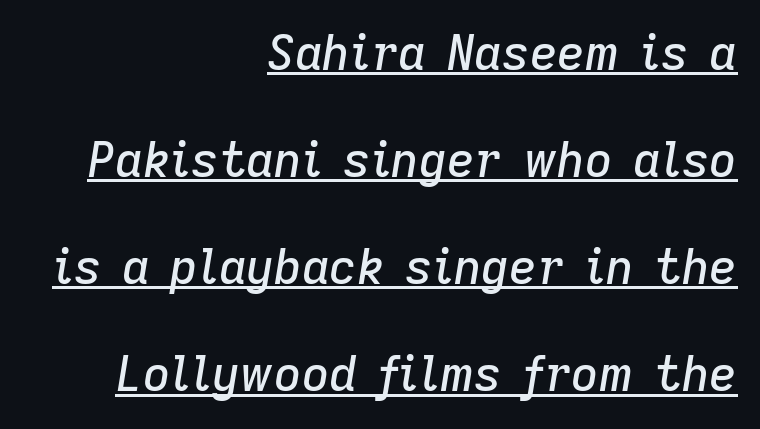
Q: Is the text italic (slanted)? A: Yes, it leans right by about 9 degrees.
Q: Is the text underlined? A: Yes.
Q: How is the paragraph aligned? A: Right-aligned.
Q: Is the spacing between letters normal or unusually wide? A: Normal.
Q: Is the spacing between lines tight, normal or loose? A: Loose.
Q: Width (condensed, normal, or wide)? A: Normal.
Q: Stroke contrast? A: Low.
Q: x-height? A: Medium.
Q: Monospaced? A: No.
